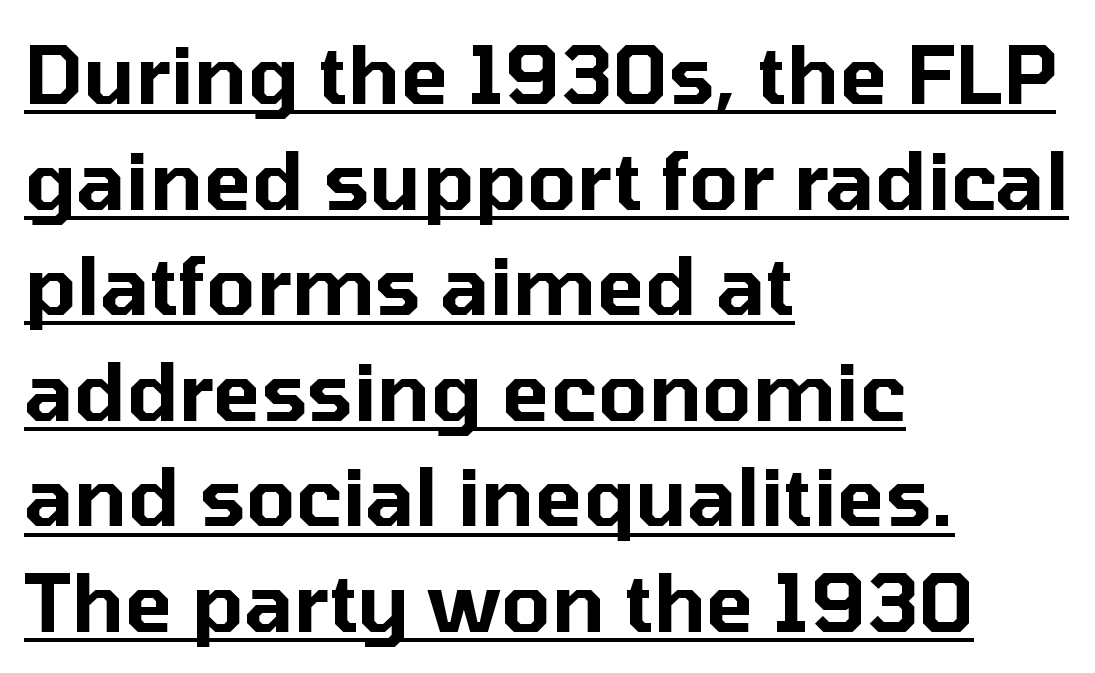
Q: Is the text italic (slanted)? A: No, it is upright.
Q: Is the typeface a serif or a sans-serif typeface? A: Sans-serif.
Q: Is the text underlined? A: Yes.
Q: How is the paragraph aligned? A: Left-aligned.
Q: Is the spacing between letters normal or unusually wide? A: Normal.
Q: Is the spacing between lines tight, normal or loose? A: Normal.
Q: Width (condensed, normal, or wide)? A: Normal.
Q: Stroke contrast? A: Low.
Q: x-height? A: Medium.
Q: Monospaced? A: No.
